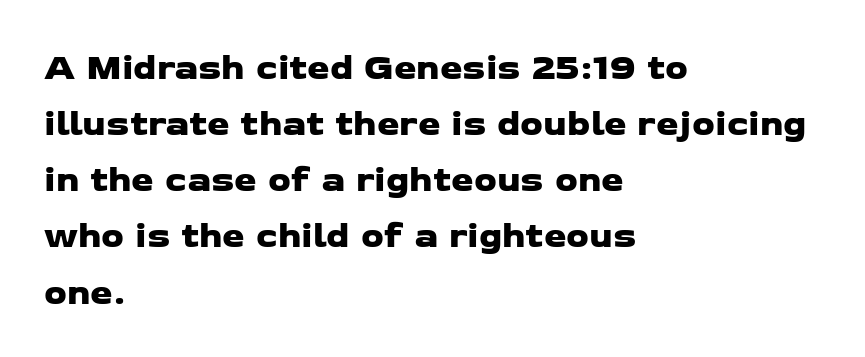
{"serif": "no", "width": "wide", "stroke_contrast": "low", "x_height": "medium", "monospaced": "no", "underline": "no", "align": "left", "line_spacing": "normal", "line_spacing_ratio": 1.56, "letter_spacing": "normal", "letter_spacing_em": 0.0, "glyph_px": 36}
